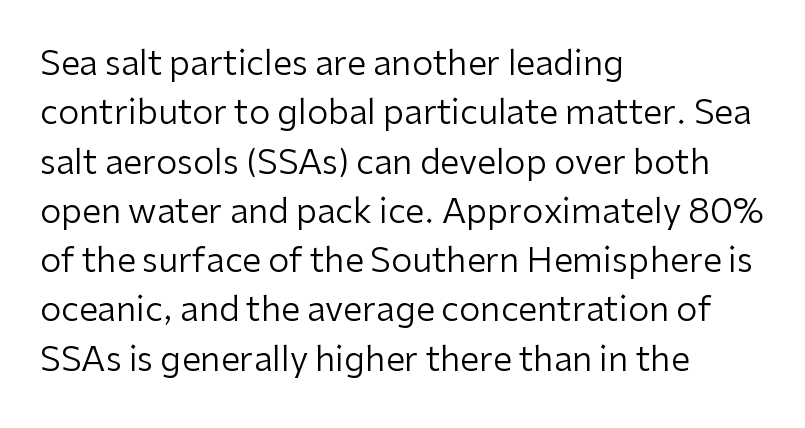
The image shows 34 px regular-weight sans-serif type, upright; set left-aligned, normal line spacing (1.45x), normal letter spacing, not underlined; low stroke contrast and a medium x-height.
